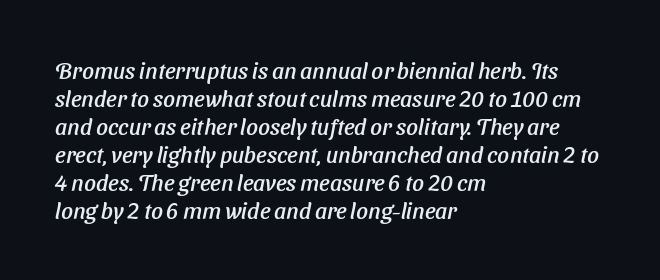
Q: Is the text italic (slanted)? A: Yes, it leans right by about 11 degrees.
Q: Is the text underlined? A: No.
Q: How is the paragraph aligned? A: Left-aligned.
Q: Is the spacing between letters normal or unusually wide? A: Normal.
